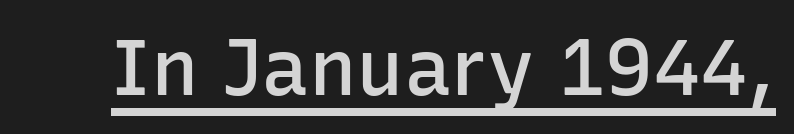
Q: Is the text bold? A: Semi-bold.
Q: Is the text italic (slanted)? A: No, it is upright.
Q: Is the typeface a serif or a sans-serif typeface? A: Sans-serif.
Q: Is the text underlined? A: Yes.
Q: Is the spacing between letters normal or unusually wide? A: Normal.
Q: Width (condensed, normal, or wide)? A: Normal.
Q: Stroke contrast? A: Low.
Q: x-height? A: Medium.
Q: Monospaced? A: No.
